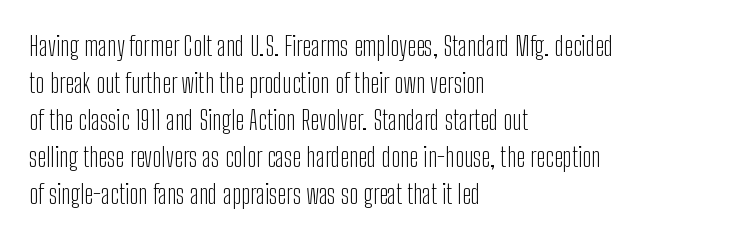
The image shows 27 px text type, upright; set left-aligned, normal line spacing (1.37x), normal letter spacing, not underlined.
